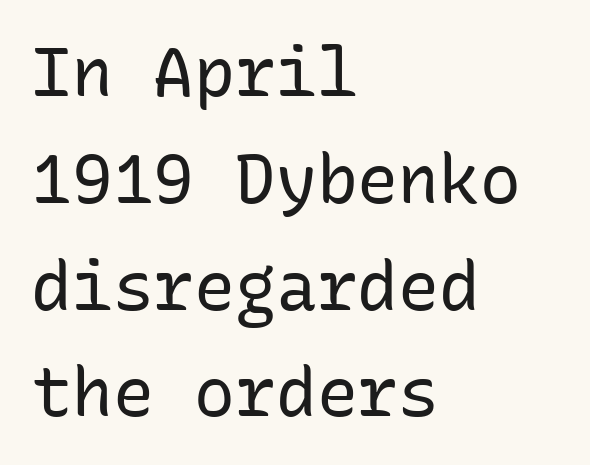
Check the space under the baseline: it is left empty. Bold? No — there's no thickening of the strokes. Here the designer chose a console-style face with uniform glyph widths. Short note: letters normally spaced. Letterform terminals end flat and unadorned throughout the passage. The type sits square on the baseline with zero lean.
